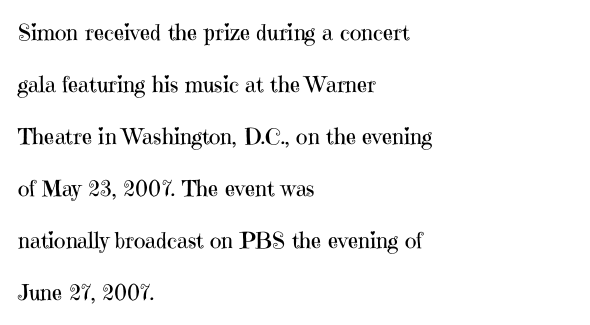
Vertical strokes here are truly vertical. Which margin do the lines hug? The left one — the right edge is uneven. These lines stand farther apart than default settings would place them. Between one letter and the next there's only the usual sliver of space. Rule under the text: the space is simply empty. Vertical stems look standard width or narrower in stroke.
